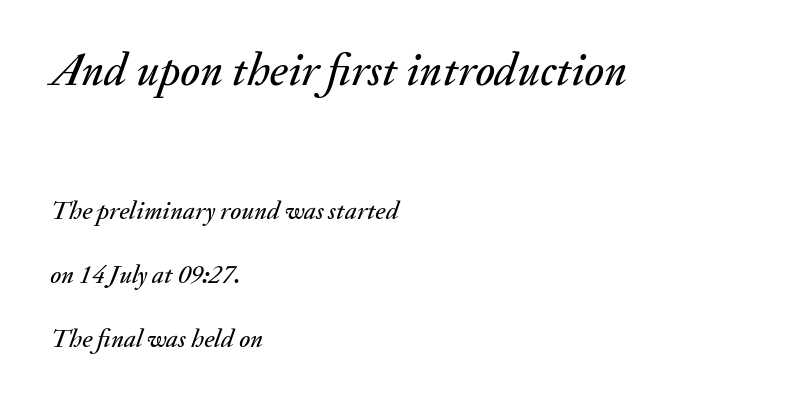
The image shows 46 px text type, italic (leaning right); set left-aligned, loose line spacing (2.45x), normal letter spacing, not underlined; the first (top) block is 1.77x larger; medium stroke contrast and a small x-height.
